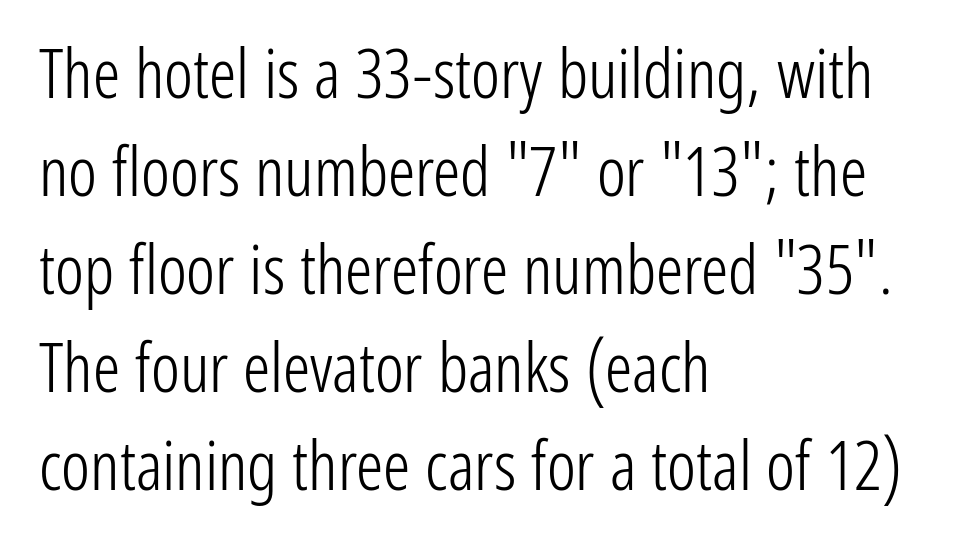
Vertical strokes here are truly vertical. In terms of leading, this rendering sits right in the middle. The rendering uses natural spacing where letterforms have individual widths. Default kerning and tracking; the words read as compact shapes. Stroke terminals: plain, sans-serif.
